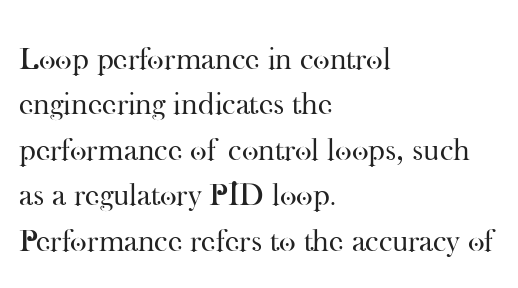
{"serif": "yes", "italic": "no", "bold": "no", "weight": "regular", "width": "normal", "stroke_contrast": "high", "x_height": "small", "monospaced": "no", "underline": "no", "align": "left", "line_spacing": "normal", "line_spacing_ratio": 1.42, "letter_spacing": "normal", "letter_spacing_em": 0.0, "glyph_px": 32}
